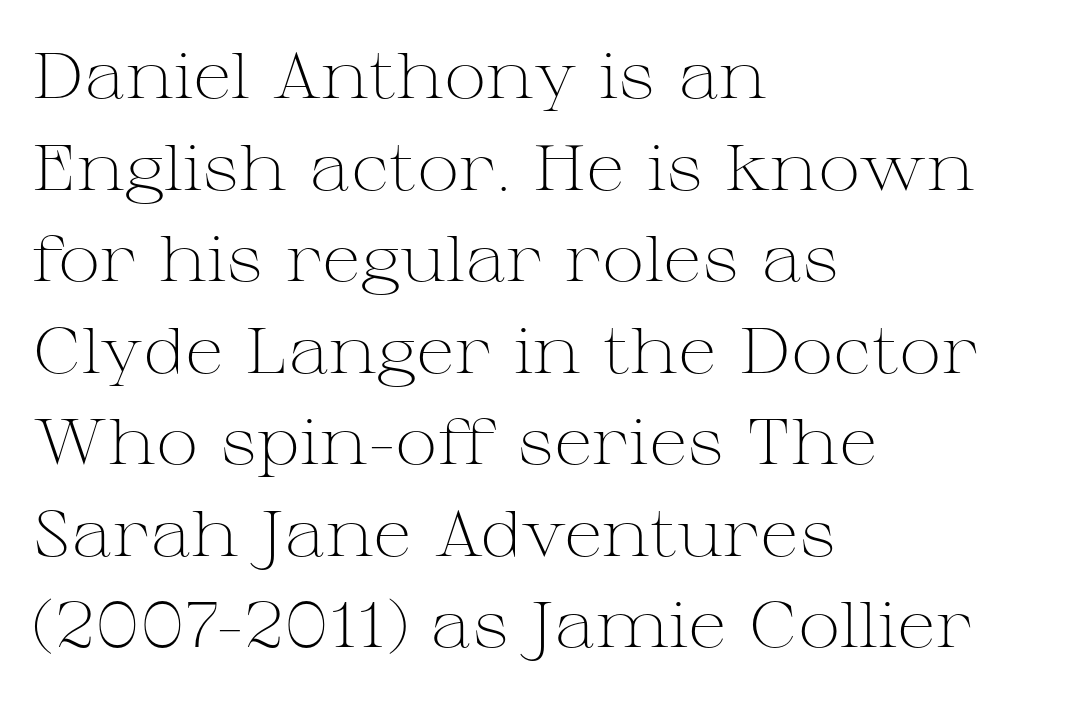
Inter-character spacing is left at the font's built-in metrics. Compared with a typical body face, this is equally light or lighter still. Regarding serifs, this sample has them. Notice how the passage keeps a crisp vertical edge on the left only. Lines of text with bare space underneath.
